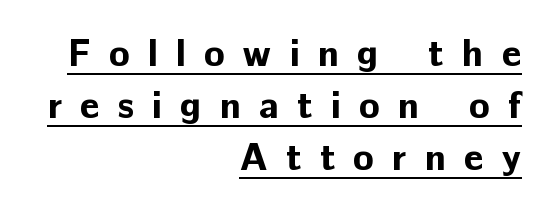
A sans-serif font was chosen for this passage. Each line of the rendering has a horizontal stroke beneath the glyphs. The letters stand straight up with perfectly vertical stems. Each word looks stretched out because of the extra space between its letters. Is this a fixed-width face? No — the glyphs have proportional, varying widths.
